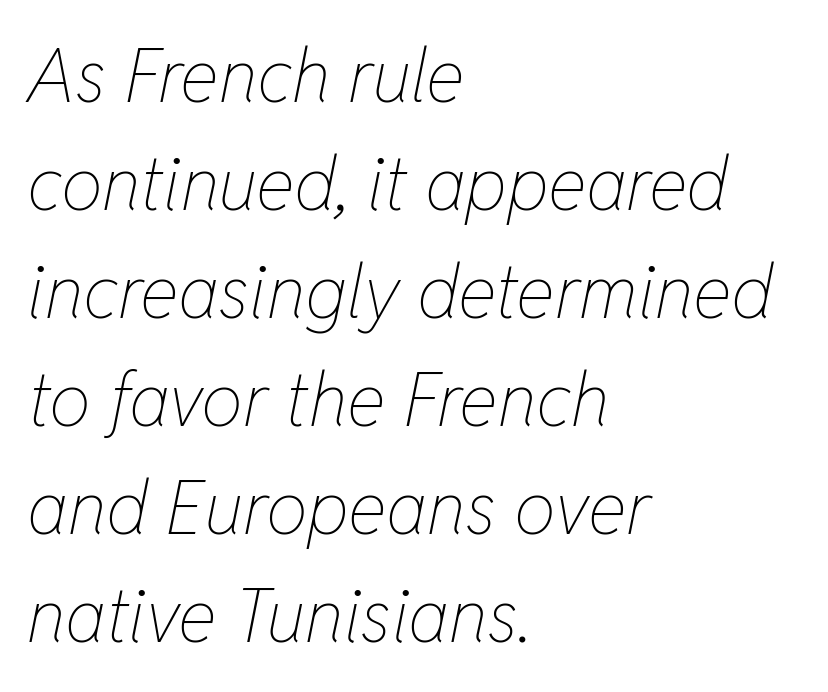
{"italic": "yes", "lean": "right", "slant_degrees": 11, "bold": "no", "weight": "thin", "width": "condensed", "stroke_contrast": "low", "x_height": "medium", "monospaced": "no", "underline": "no", "align": "left", "line_spacing": "normal", "line_spacing_ratio": 1.46, "letter_spacing": "normal", "letter_spacing_em": 0.0, "glyph_px": 74}
